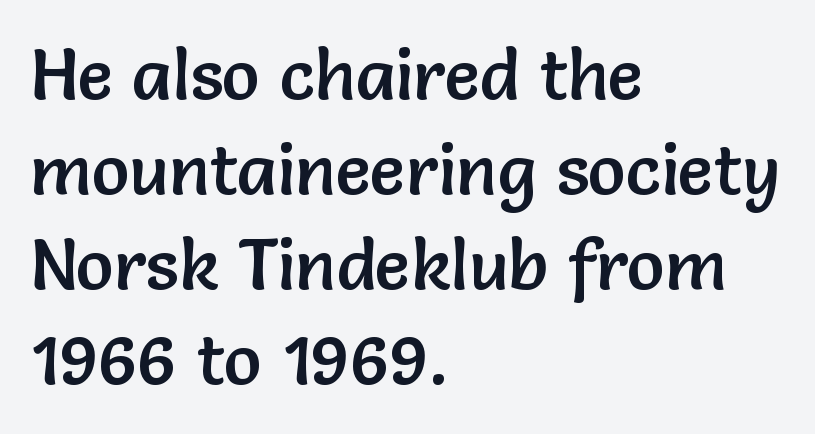
The type is set solid horizontally, with unmodified tracking. Honestly, there is no underline to notice here at all. Summary of vertical rhythm: regular, with standard interline spacing. Think of a printed novel: that variable character pitch is what you see here.
